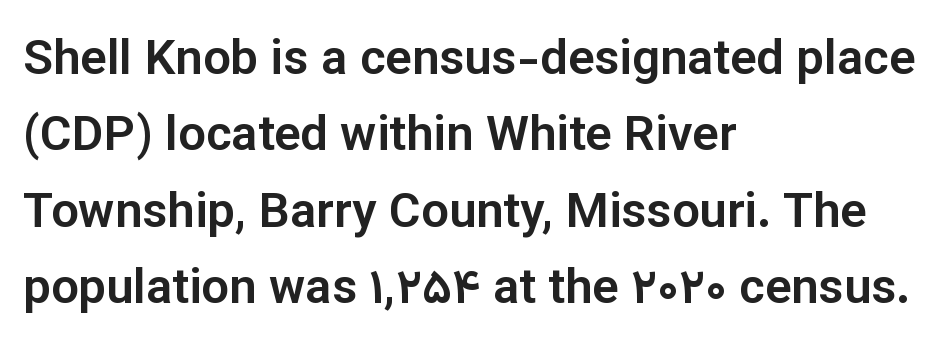
The image shows 49 px sans-serif type, upright; set left-aligned, normal line spacing (1.56x), normal letter spacing, not underlined; low stroke contrast and a medium x-height.
